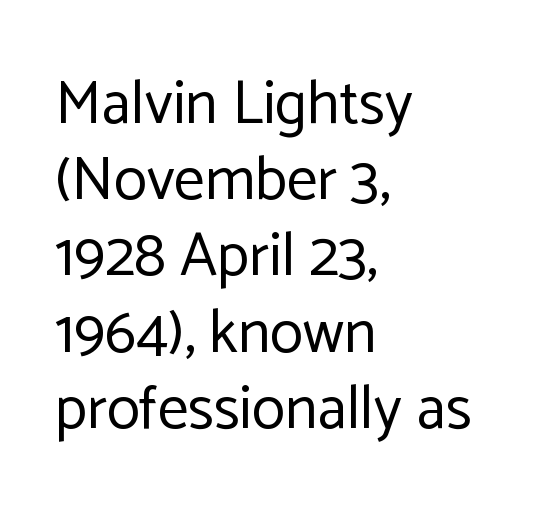
Regarding serifs, this sample does without them. Each stroke keeps to a modest, everyday thickness or less. Type without underlining. These lines were composed using upright roman letters. Do the characters align in a grid? No, the font is proportional. There is no visible air inserted between adjacent glyphs.
